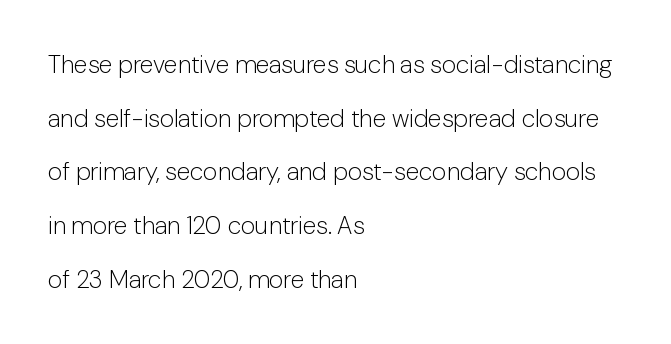
This sample uses plain, unmodified letter spacing. Is there much room between lines? Yes — plenty of vertical air separates them. The passage shown is not underscored anywhere. Upright lettering throughout. The passage is arranged the way most books set body copy — flush left.
